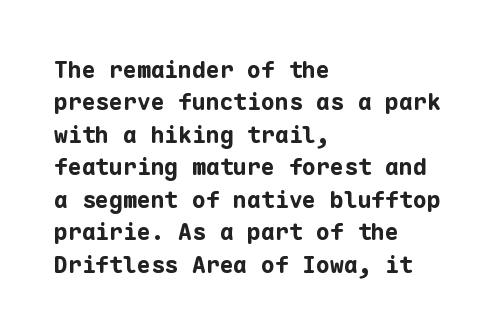
The space directly below the letters is spotless. A dark, heavy texture on the line: the type is bold. Every row of glyphs begins at an identical x-position on the left. Posture: vertical.
